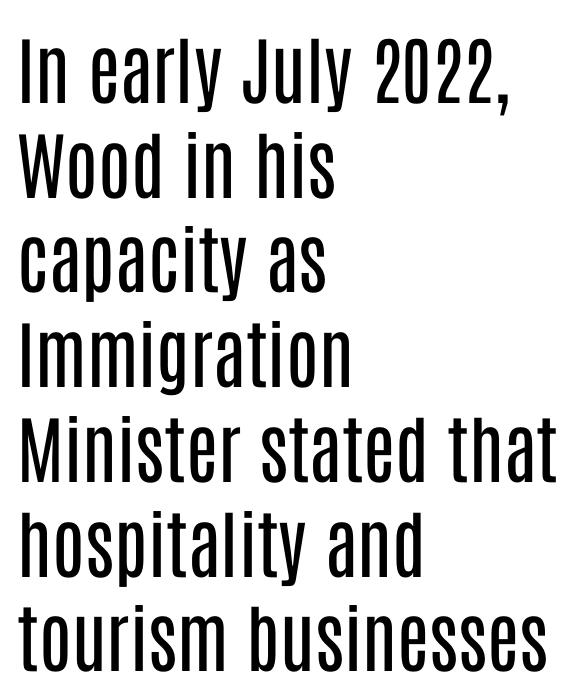
Q: Is the text bold? A: No.
Q: Is the text italic (slanted)? A: No, it is upright.
Q: Is the typeface a serif or a sans-serif typeface? A: Sans-serif.
Q: Is the text underlined? A: No.
Q: How is the paragraph aligned? A: Left-aligned.
Q: Is the spacing between letters normal or unusually wide? A: Normal.
Q: Is the spacing between lines tight, normal or loose? A: Normal.
Q: Width (condensed, normal, or wide)? A: Condensed.
Q: Stroke contrast? A: Low.
Q: x-height? A: Large.
Q: Monospaced? A: No.
